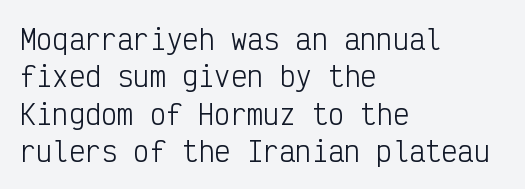
The image shows 27 px text type, upright; set left-aligned, normal line spacing (1.38x), normal letter spacing, not underlined.
